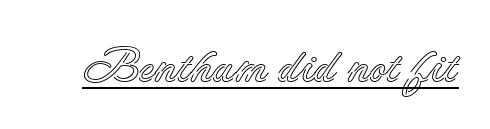
Q: Is the text italic (slanted)? A: Yes.
Q: Is the text underlined? A: Yes.
Q: Is the spacing between letters normal or unusually wide? A: Normal.
Q: Width (condensed, normal, or wide)? A: Normal.
Q: x-height? A: Small.
Q: Monospaced? A: No.
